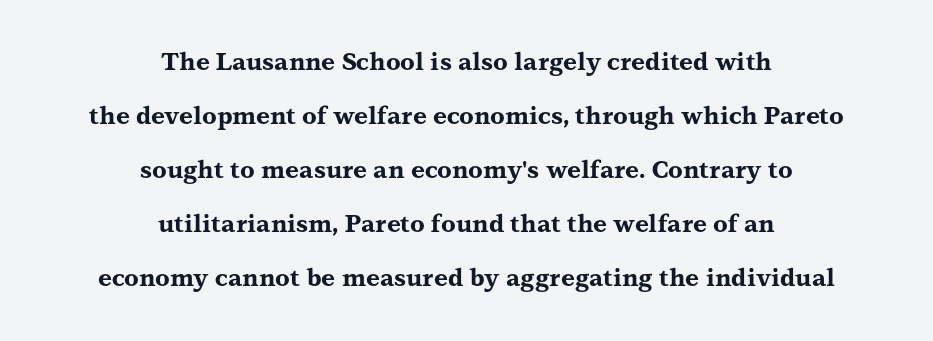
Q: Is the text bold? A: Yes.
Q: Is the text italic (slanted)? A: No, it is upright.
Q: Is the text underlined? A: No.
Q: How is the paragraph aligned? A: Centered.
Q: Is the spacing between letters normal or unusually wide? A: Normal.
Q: Is the spacing between lines tight, normal or loose? A: Loose.
